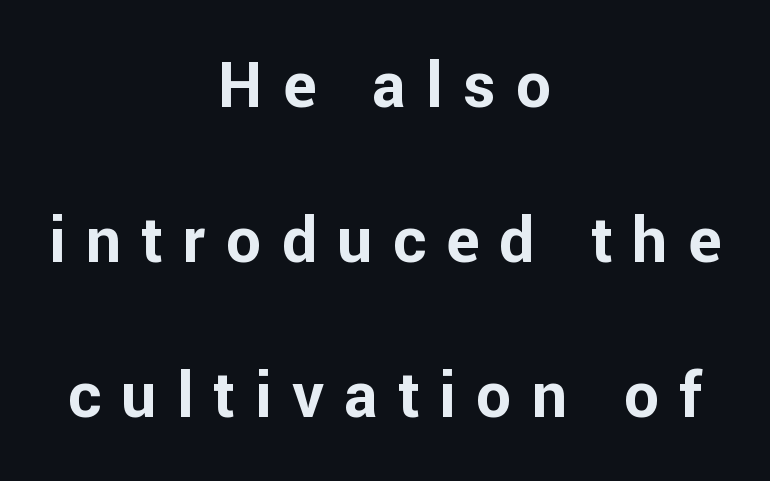
{"serif": "no", "italic": "no", "bold": "yes", "weight": "bold", "width": "normal", "stroke_contrast": "low", "x_height": "medium", "monospaced": "no", "underline": "no", "align": "center", "line_spacing": "loose", "line_spacing_ratio": 2.46, "letter_spacing": "wide", "letter_spacing_em": 0.32, "glyph_px": 63}
